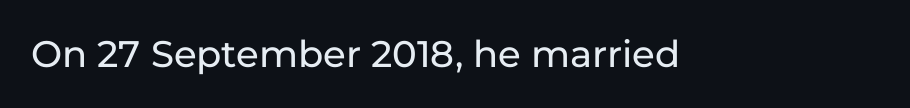
Spacing between characters is what you'd get straight out of the box. Just letters on the line, the space beneath them empty. This rendering employs a face without finishing strokes, i.e., a sans-serif. Each letter keeps its own natural width here, so spacing adapts to shape. Quick note: not italic, upright.
